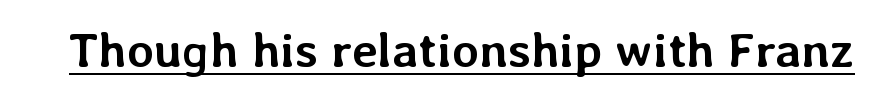
{"italic": "no", "bold": "yes", "weight": "semibold", "width": "normal", "stroke_contrast": "low", "x_height": "medium", "monospaced": "no", "underline": "yes", "letter_spacing": "normal", "letter_spacing_em": 0.0, "glyph_px": 49}
